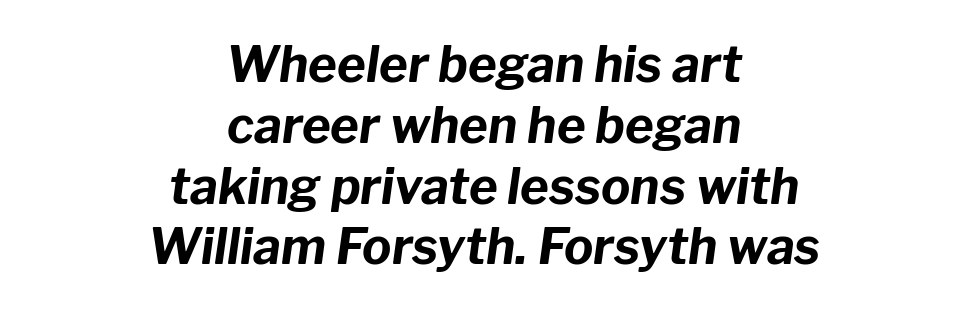
Descenders are the only things crossing below the line. The strokes are fattened all the way to bold. The rag falls on both sides of this text block equally. Looks like regular typesetting: each glyph gets only the width it needs.
